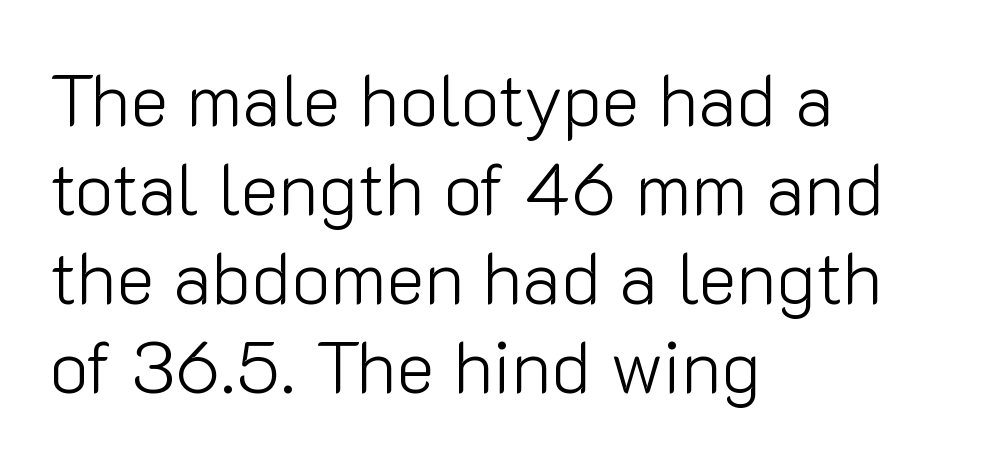
Caption: multi-line text, flush left, ragged right. Letters rest on an invisible, unmarked baseline. Spacing between characters is what you'd get straight out of the box. Weight class: somewhere from thin through regular.
